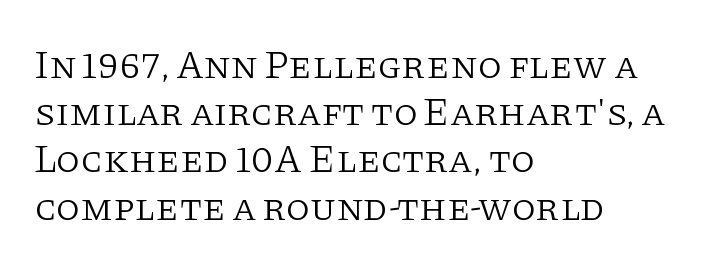
Yep, those are serifs on the letters. Check under the words: just untouched page. The strokes are not fattened; the text isn't bold. Does extra space separate the letters? No, they use regular spacing.
